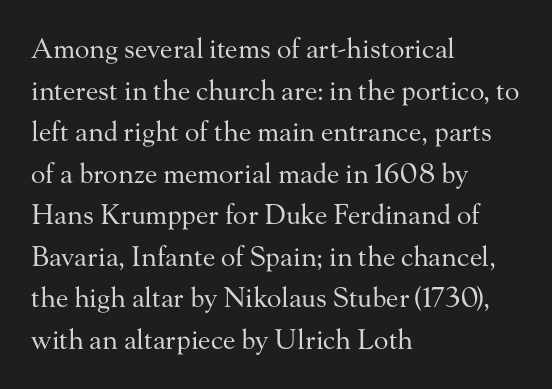
The image shows 27 px text type, upright; set left-aligned, normal line spacing (1.54x), normal letter spacing, not underlined.
